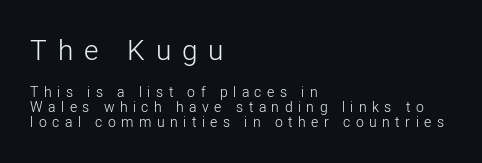
Larger block? The one above; the one below is distinctly smaller. To sum up the face: it is a sans, with no serifs. Stem width sits at or under what a default text font uses. This sample uses expanded letter spacing, leaving extra air between glyphs.
